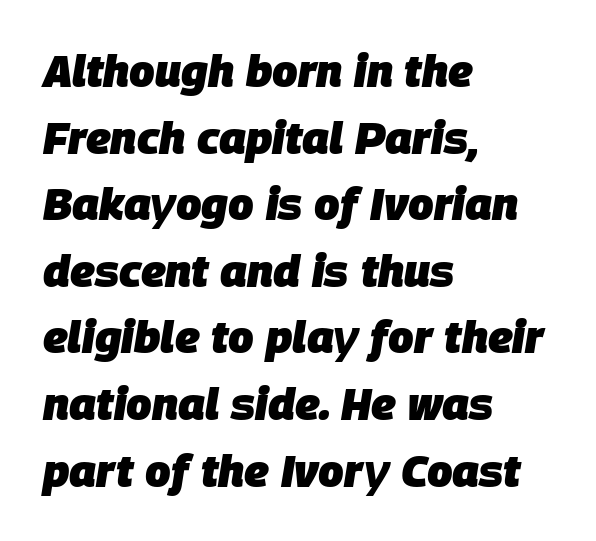
{"italic": "yes", "lean": "right", "slant_degrees": 9, "bold": "yes", "weight": "heavy", "width": "normal", "stroke_contrast": "low", "x_height": "large", "monospaced": "no", "underline": "no", "align": "left", "line_spacing": "normal", "line_spacing_ratio": 1.48, "letter_spacing": "normal", "letter_spacing_em": 0.0, "glyph_px": 45}
